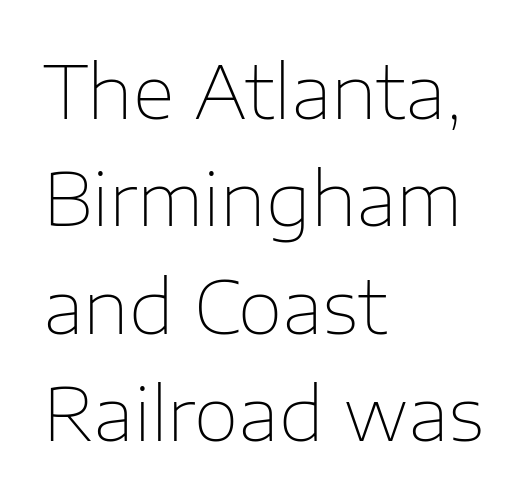
Q: Is the text bold? A: No.
Q: Is the text italic (slanted)? A: No, it is upright.
Q: Is the typeface a serif or a sans-serif typeface? A: Sans-serif.
Q: Is the text underlined? A: No.
Q: How is the paragraph aligned? A: Left-aligned.
Q: Is the spacing between letters normal or unusually wide? A: Normal.
Q: Is the spacing between lines tight, normal or loose? A: Normal.
Q: Width (condensed, normal, or wide)? A: Normal.
Q: Stroke contrast? A: Low.
Q: x-height? A: Medium.
Q: Monospaced? A: No.
